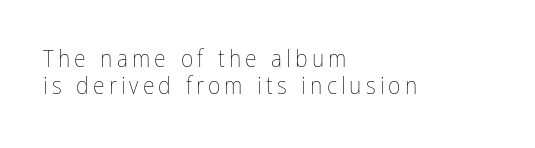
The strokes are not fattened; the text isn't bold. The letters stand upright; this is a roman face. The baseline area is clear. Closely set lines give the paragraph a compact silhouette.
